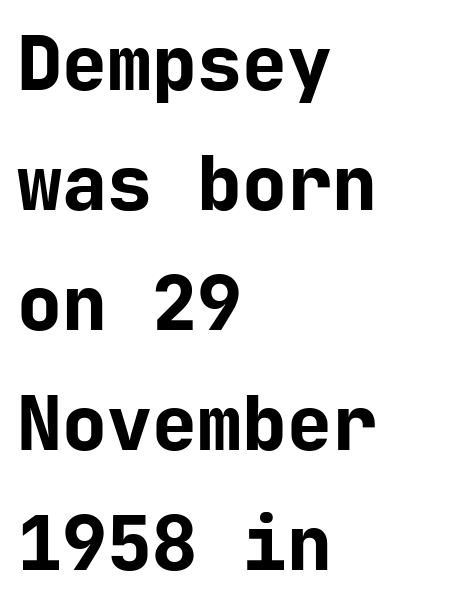
This block has exactly the height ordinary leading produces. The space beneath each line is pristine and unruled. This is sans-serif lettering, the kind often seen on screens and signage. Leftover space on each line is placed entirely after the last word. This is roman type, the default non-slanted kind.
